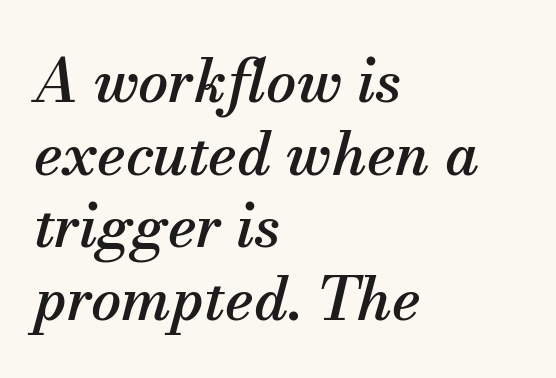
{"serif": "yes", "italic": "yes", "lean": "right", "slant_degrees": 13, "width": "normal", "stroke_contrast": "medium", "x_height": "small", "monospaced": "no", "underline": "no", "align": "left", "line_spacing_ratio": 1.21, "letter_spacing": "normal", "letter_spacing_em": 0.0, "glyph_px": 60}
